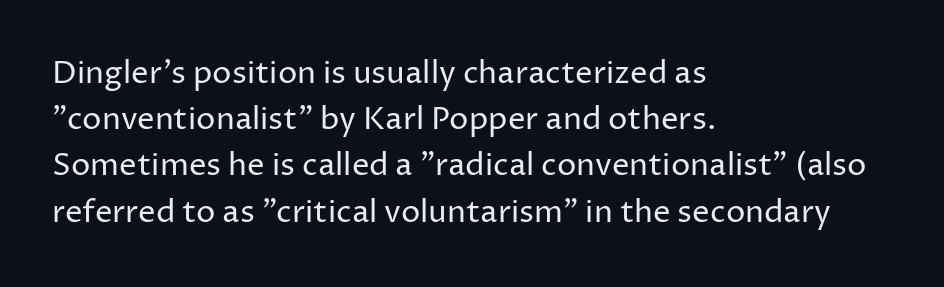
If you drew a line through each stem, it would be perfectly vertical. Check under the words: just untouched page. You could not count columns in this text — the font is proportionally spaced. Baseline-to-baseline distance is the conventional proportion of letter height. The line texture is even and compact thanks to regular tracking.
